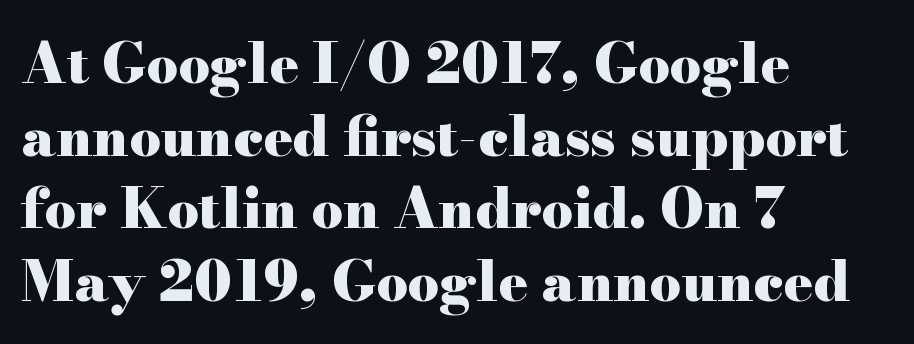
The image shows 55 px heavy, wide serif type, upright; set left-aligned, normal line spacing (1.32x), normal letter spacing, not underlined; high stroke contrast and a small x-height.
